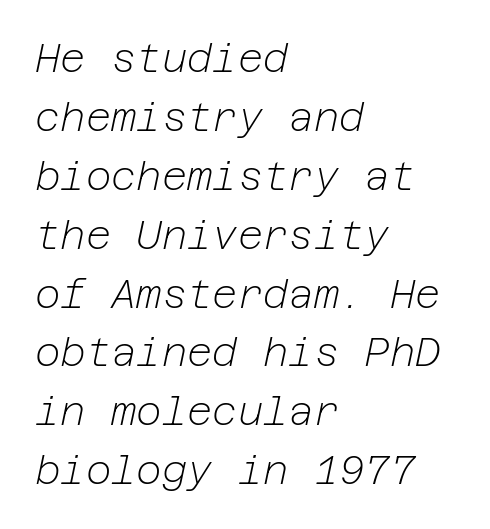
Q: Is the text bold? A: No.
Q: Is the text italic (slanted)? A: Yes, it leans right by about 12 degrees.
Q: Is the text underlined? A: No.
Q: How is the paragraph aligned? A: Left-aligned.
Q: Is the spacing between letters normal or unusually wide? A: Normal.
Q: Is the spacing between lines tight, normal or loose? A: Normal.
Q: Width (condensed, normal, or wide)? A: Normal.
Q: Stroke contrast? A: Low.
Q: x-height? A: Medium.
